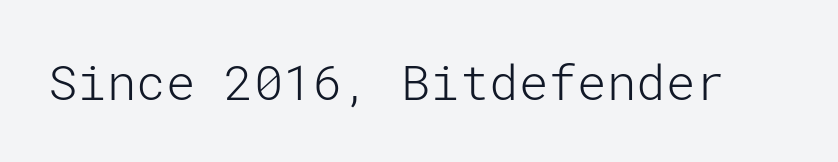
Q: Is the text bold? A: No.
Q: Is the text italic (slanted)? A: No, it is upright.
Q: Is the typeface a serif or a sans-serif typeface? A: Sans-serif.
Q: Is the text underlined? A: No.
Q: Is the spacing between letters normal or unusually wide? A: Normal.
Q: Width (condensed, normal, or wide)? A: Normal.
Q: Stroke contrast? A: Low.
Q: x-height? A: Medium.
